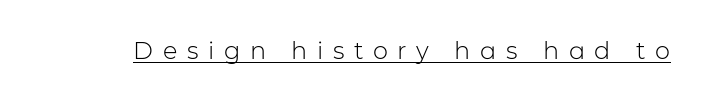
Q: Is the text bold? A: No.
Q: Is the text italic (slanted)? A: No, it is upright.
Q: Is the text underlined? A: Yes.
Q: Is the spacing between letters normal or unusually wide? A: Unusually wide.
